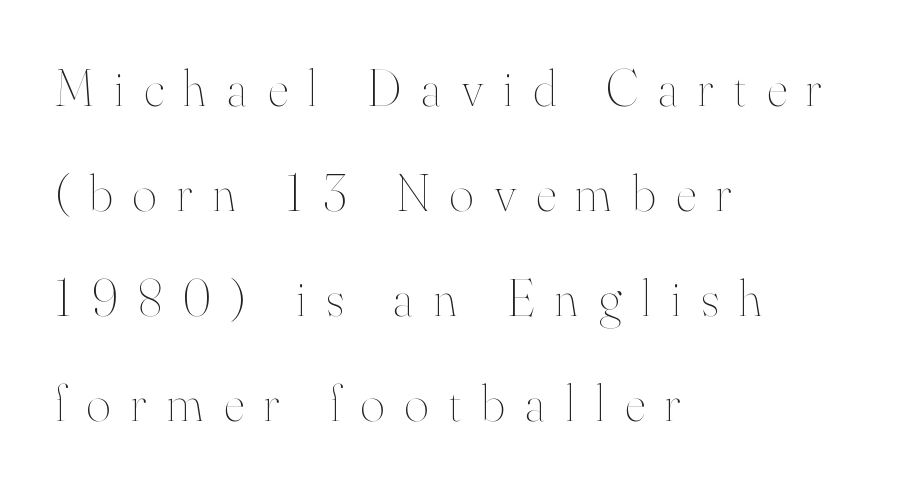
The image shows 52 px thin type, upright; set left-aligned, loose line spacing (2.02x), unusually wide letter spacing (+0.39 em), not underlined; high stroke contrast and a small x-height.
